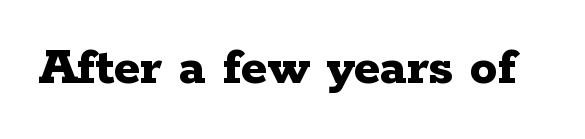
Q: Is the text bold? A: Yes.
Q: Is the text italic (slanted)? A: No, it is upright.
Q: Is the typeface a serif or a sans-serif typeface? A: Serif.
Q: Is the text underlined? A: No.
Q: Is the spacing between letters normal or unusually wide? A: Normal.
Q: Width (condensed, normal, or wide)? A: Wide.
Q: Stroke contrast? A: Low.
Q: x-height? A: Medium.
Q: Monospaced? A: No.
